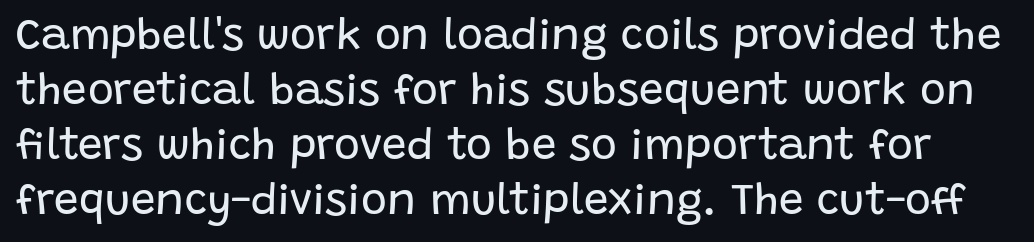
{"serif": "no", "italic": "no", "bold": "no", "weight": "regular", "width": "normal", "stroke_contrast": "low", "x_height": "large", "monospaced": "no", "underline": "no", "line_spacing": "normal", "line_spacing_ratio": 1.25, "letter_spacing": "normal", "letter_spacing_em": 0.0, "glyph_px": 44}
